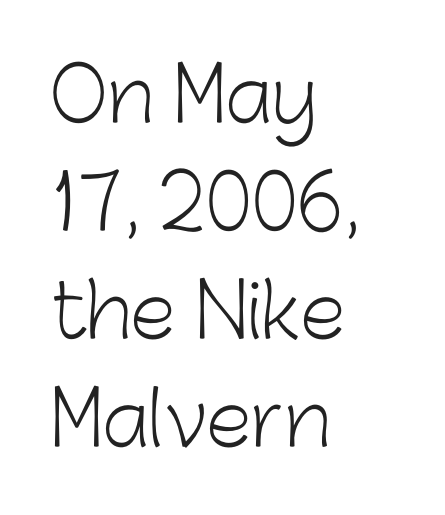
The image shows 74 px light sans-serif type, upright; set left-aligned, normal line spacing (1.46x), normal letter spacing, not underlined; low stroke contrast and a medium x-height.
